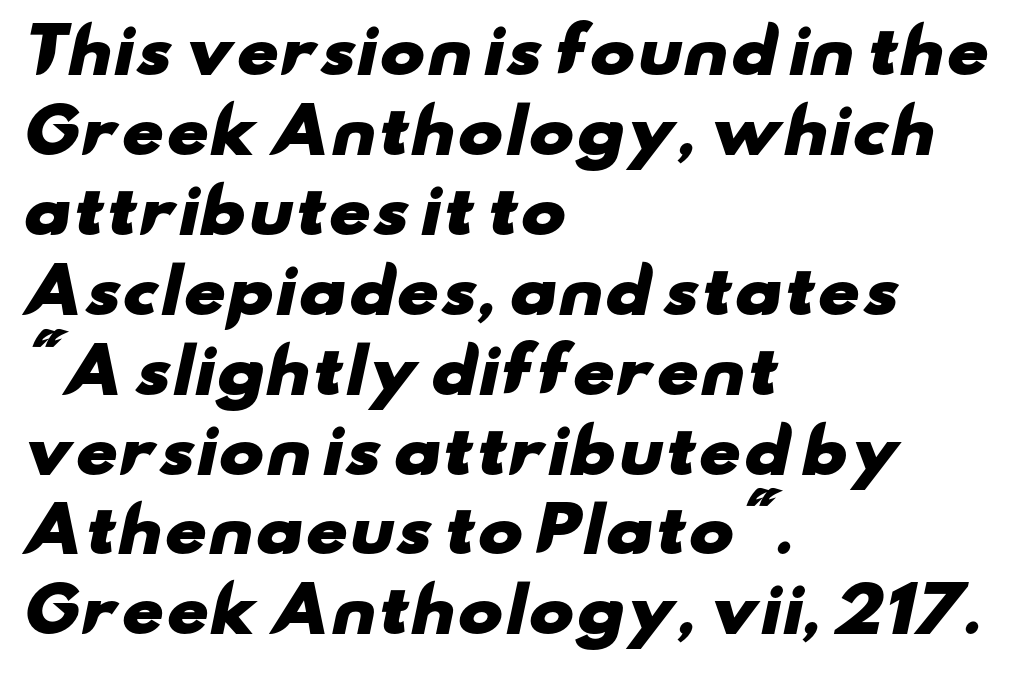
The image shows 61 px heavy, wide sans-serif type; set left-aligned, normal line spacing (1.31x), normal letter spacing, not underlined; low stroke contrast and a small x-height.
